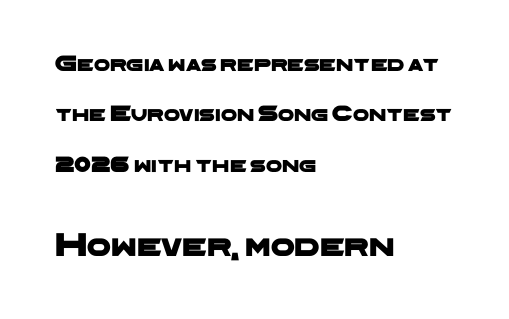
{"serif": "no", "width": "wide", "stroke_contrast": "low", "x_height": "medium", "monospaced": "no", "underline": "no", "align": "left", "line_spacing": "loose", "line_spacing_ratio": 2.19, "letter_spacing": "normal", "letter_spacing_em": 0.0, "larger_block": "second", "size_ratio": 1.48, "glyph_px": 34}
